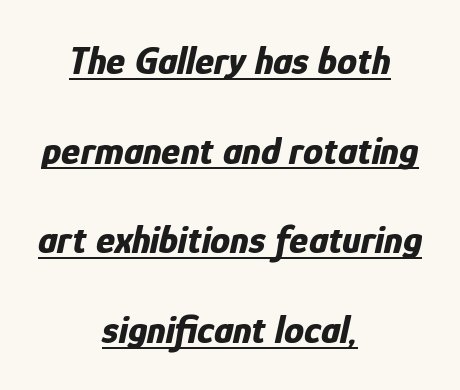
The image shows 40 px bold, condensed type, italic (leaning right); set centered, loose line spacing (2.24x), normal letter spacing, underlined; low stroke contrast and a medium x-height.
